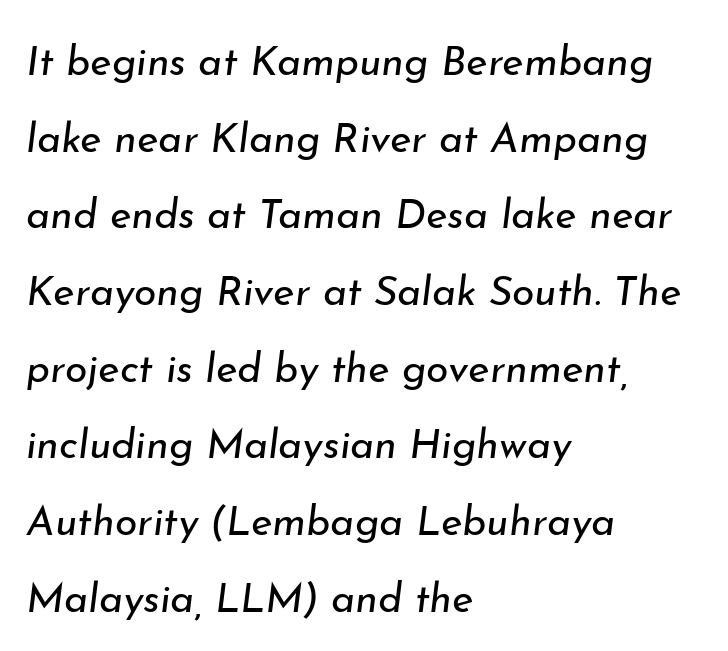
{"italic": "yes", "lean": "right", "slant_degrees": 7, "bold": "no", "weight": "regular", "width": "normal", "stroke_contrast": "low", "x_height": "small", "monospaced": "no", "underline": "no", "align": "left", "line_spacing_ratio": 1.87, "letter_spacing": "normal", "letter_spacing_em": 0.0, "glyph_px": 41}
